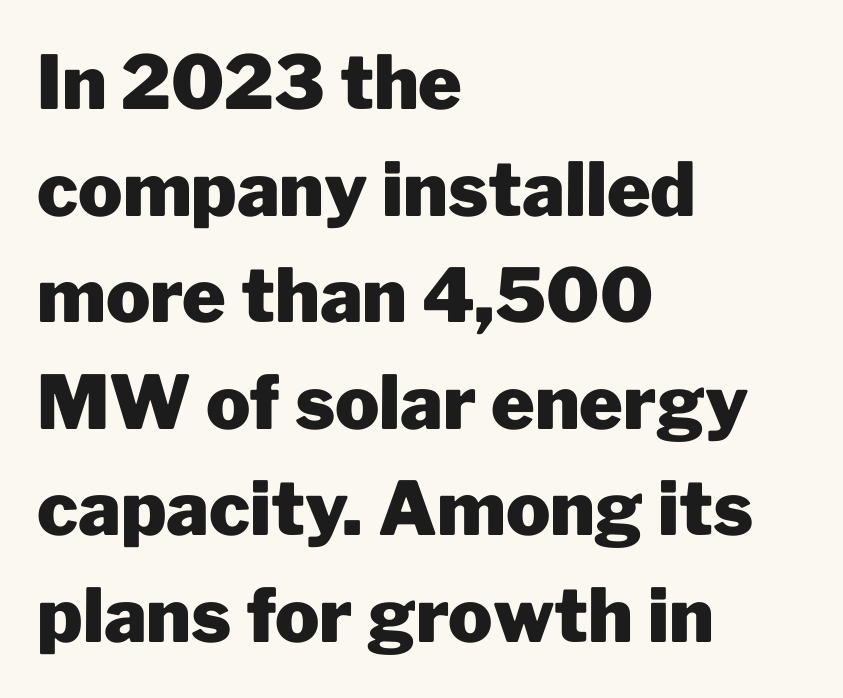
{"serif": "no", "italic": "no", "bold": "yes", "weight": "heavy", "width": "normal", "stroke_contrast": "low", "x_height": "medium", "monospaced": "no", "underline": "no", "align": "left", "line_spacing": "normal", "line_spacing_ratio": 1.44, "letter_spacing": "normal", "letter_spacing_em": 0.0, "glyph_px": 74}
